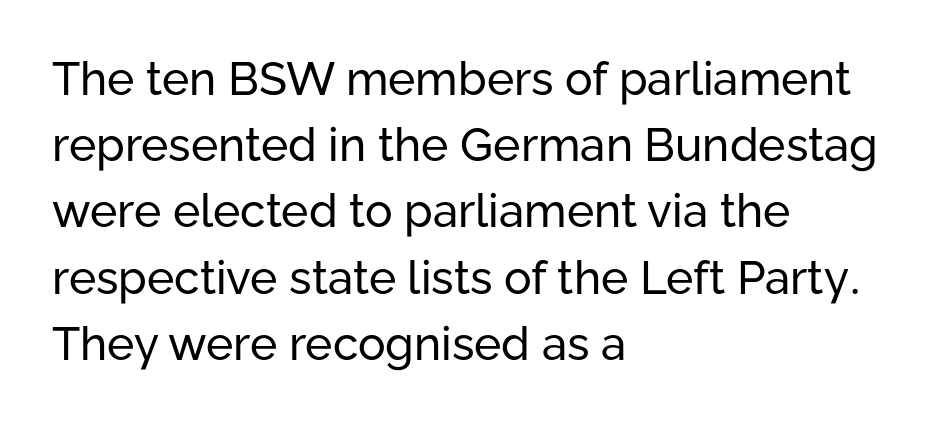
Here the designer chose a conventional face with non-uniform glyph widths. If you drew a ruler down the left edge, every line would touch it. Weight: not bold — regular or lighter. The passage shown stacks its lines at a standard gap.
